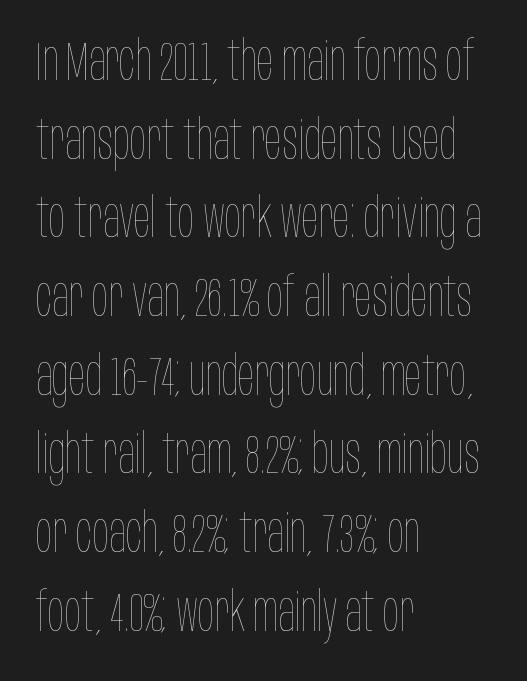
{"italic": "no", "bold": "no", "weight": "thin", "width": "condensed", "stroke_contrast": "low", "x_height": "large", "monospaced": "no", "underline": "no", "align": "left", "line_spacing": "normal", "line_spacing_ratio": 1.43, "letter_spacing": "normal", "letter_spacing_em": 0.0, "glyph_px": 55}
